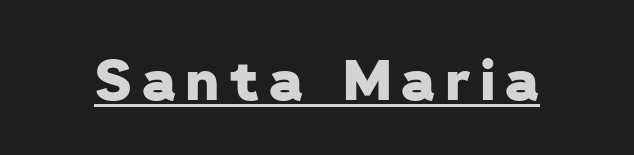
Look at the bottom of the vertical strokes: they stop flat, with no serifs. Notice how a bar underscores the lettering throughout. The letters advance in unequal steps, a hallmark of proportional type. Is the type bold? Yes — the strokes are clearly thick and heavy.
